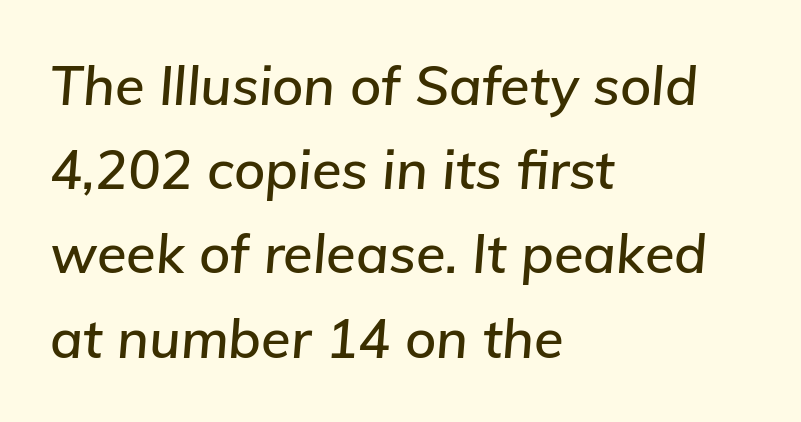
The image shows 54 px text type, italic (leaning right); set left-aligned, normal line spacing (1.56x), normal letter spacing, not underlined; low stroke contrast and a medium x-height.
